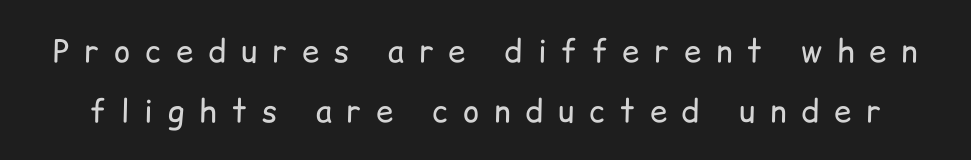
What kind of face is this? One without serifs — a sans. The letters stand straight up with perfectly vertical stems. Do the characters align in a grid? No, the font is proportional. Vertical spacing — loose. The tracking jumps out immediately: characters are airy and widely separated. Stem width sits at or under what a default text font uses.
